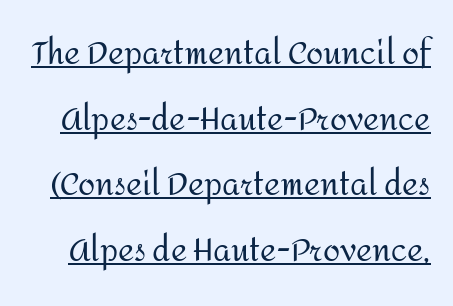
Q: Is the text bold? A: No.
Q: Is the text italic (slanted)? A: No, it is upright.
Q: Is the typeface a serif or a sans-serif typeface? A: Sans-serif.
Q: Is the text underlined? A: Yes.
Q: Is the spacing between letters normal or unusually wide? A: Normal.
Q: Is the spacing between lines tight, normal or loose? A: Loose.
Q: Width (condensed, normal, or wide)? A: Normal.
Q: Stroke contrast? A: Medium.
Q: x-height? A: Medium.
Q: Monospaced? A: No.
